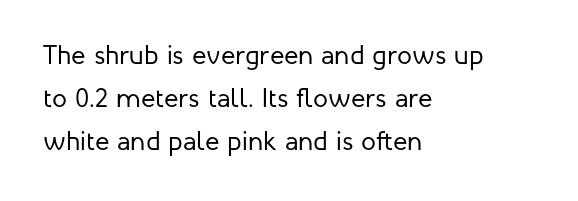
The image shows 27 px text type, upright; set left-aligned, normal line spacing (1.6x), normal letter spacing, not underlined.
